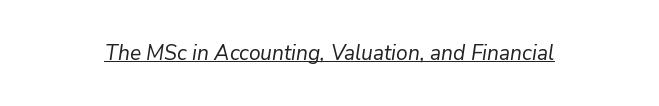
Q: Is the text bold? A: No.
Q: Is the text italic (slanted)? A: Yes, it leans right by about 9 degrees.
Q: Is the text underlined? A: Yes.
Q: Is the spacing between letters normal or unusually wide? A: Normal.
